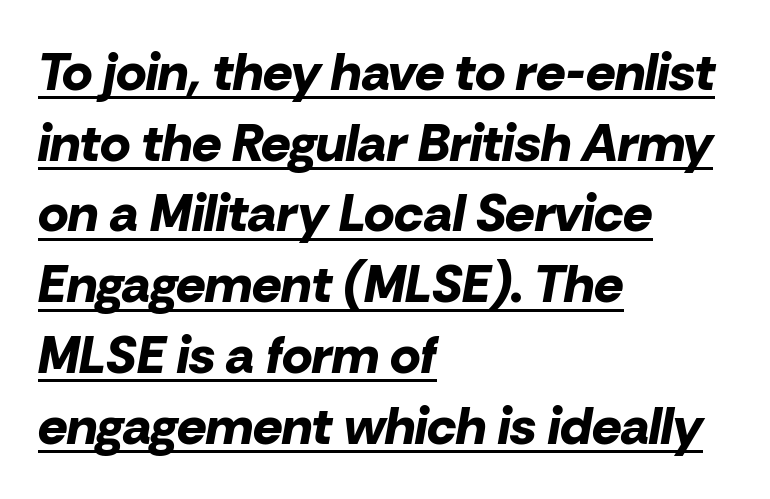
I'd describe the lettering as bold — thick and assertive. Varying glyph widths throughout — classic text-font behaviour. Inter-character spacing is left at the font's built-in metrics. The sample's only ornament is a line tracing under the words. The block of text has a typical density, with ordinary space between rows. Line beginnings align vertically; line endings do not.
